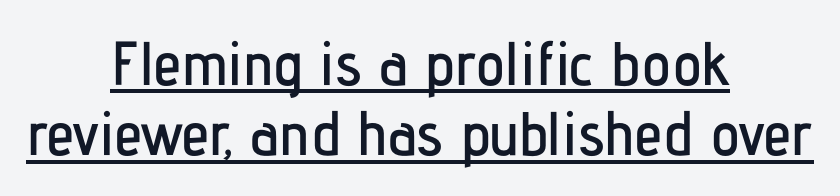
Q: Is the text italic (slanted)? A: No, it is upright.
Q: Is the typeface a serif or a sans-serif typeface? A: Sans-serif.
Q: Is the text underlined? A: Yes.
Q: How is the paragraph aligned? A: Centered.
Q: Is the spacing between letters normal or unusually wide? A: Normal.
Q: Is the spacing between lines tight, normal or loose? A: Tight.
Q: Width (condensed, normal, or wide)? A: Condensed.
Q: Stroke contrast? A: Low.
Q: x-height? A: Medium.
Q: Monospaced? A: No.
